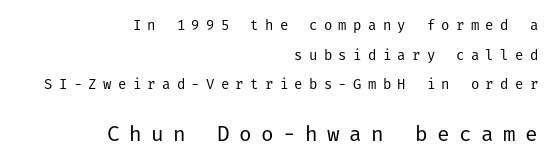
The image shows 21 px text type, upright; set right-aligned, loose line spacing (2.11x), unusually wide letter spacing (+0.45 em), not underlined; the second (bottom) block is 1.5x larger.
